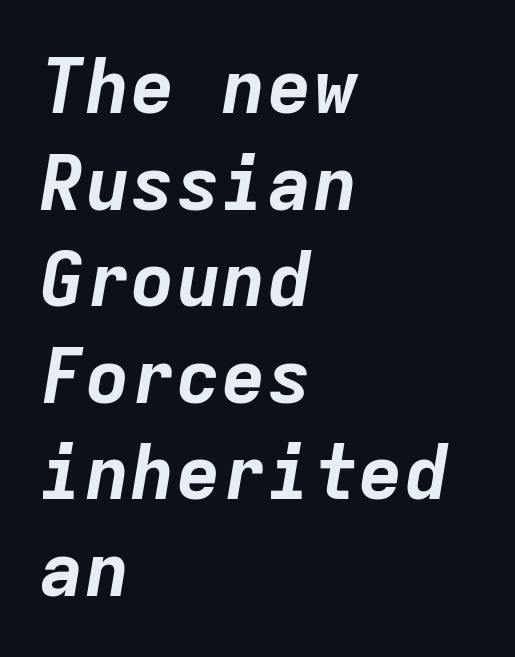
Q: Is the text bold? A: Yes.
Q: Is the text italic (slanted)? A: Yes, it leans right by about 9 degrees.
Q: Is the text underlined? A: No.
Q: How is the paragraph aligned? A: Left-aligned.
Q: Is the spacing between letters normal or unusually wide? A: Normal.
Q: Is the spacing between lines tight, normal or loose? A: Normal.
Q: Width (condensed, normal, or wide)? A: Normal.
Q: Stroke contrast? A: Low.
Q: x-height? A: Medium.
Q: Monospaced? A: Yes.
